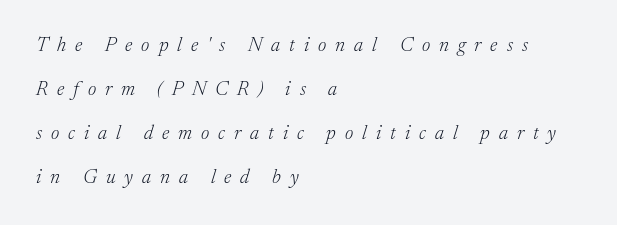
Q: Is the text bold? A: No.
Q: Is the text italic (slanted)? A: Yes, it leans right by about 17 degrees.
Q: Is the text underlined? A: No.
Q: How is the paragraph aligned? A: Left-aligned.
Q: Is the spacing between letters normal or unusually wide? A: Unusually wide.
Q: Is the spacing between lines tight, normal or loose? A: Loose.
